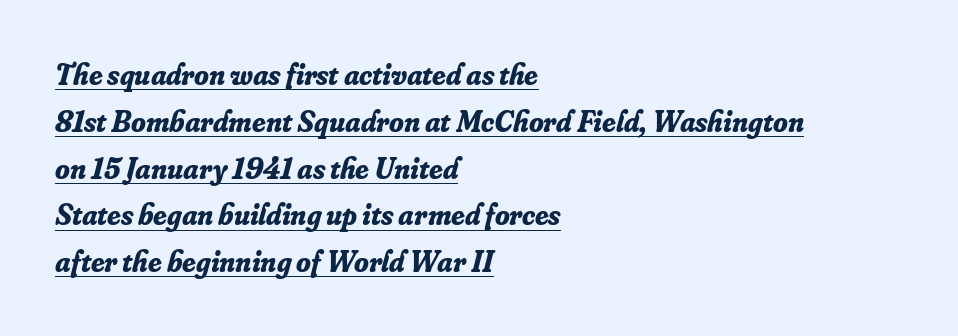
The face used here is proportionally spaced, like ordinary book or web type. Interline gaps are of average width in this sample. The typeface chosen for these lines features serifs. Caption: bold face, heavy strokes. Nobody touched the tracking dial on this one. The typesetter chose a ragged-right arrangement here.
